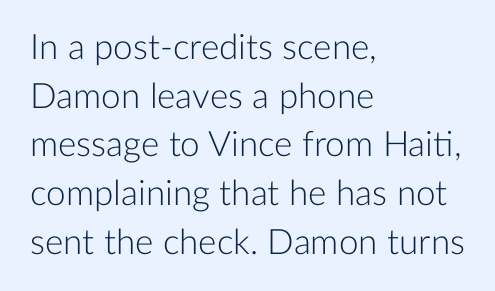
The image shows 35 px light sans-serif type, upright; set left-aligned, normal line spacing (1.39x), normal letter spacing, not underlined; low stroke contrast and a medium x-height.
